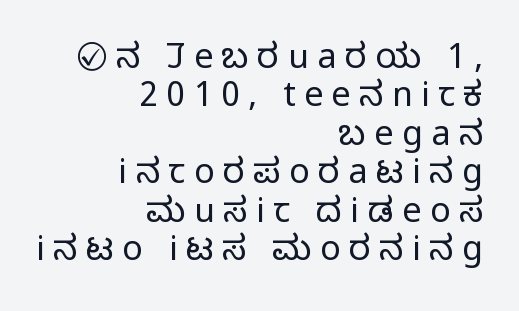
The image shows 34 px regular-weight, condensed sans-serif type, upright; set right-aligned, tight line spacing (1.13x), unusually wide letter spacing (+0.25 em), not underlined; low stroke contrast and a large x-height.
